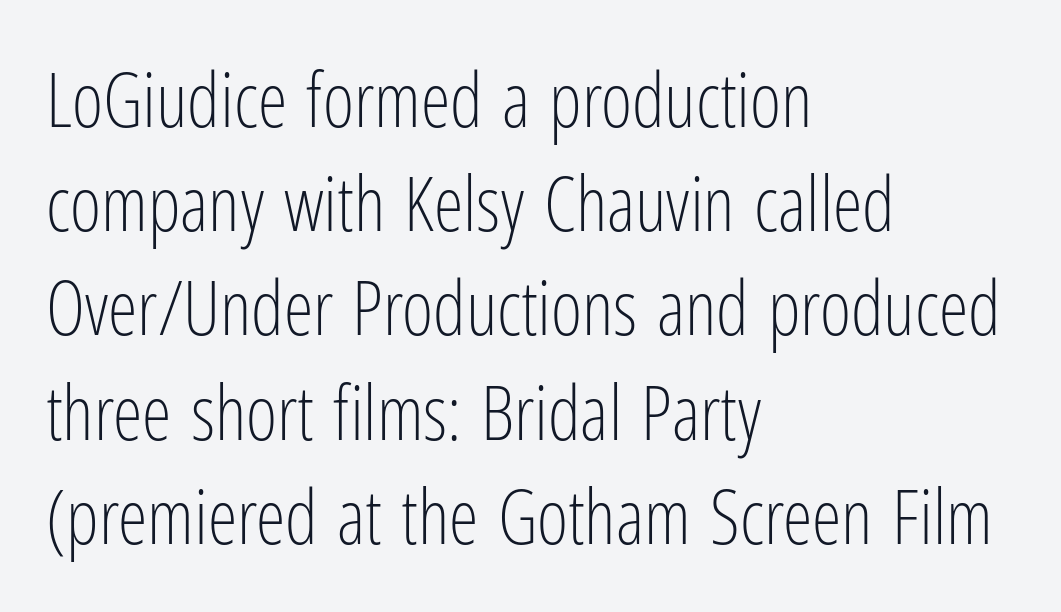
Q: Is the text bold? A: No.
Q: Is the text italic (slanted)? A: No, it is upright.
Q: Is the typeface a serif or a sans-serif typeface? A: Sans-serif.
Q: Is the text underlined? A: No.
Q: How is the paragraph aligned? A: Left-aligned.
Q: Is the spacing between letters normal or unusually wide? A: Normal.
Q: Is the spacing between lines tight, normal or loose? A: Normal.
Q: Width (condensed, normal, or wide)? A: Condensed.
Q: Stroke contrast? A: Low.
Q: x-height? A: Medium.
Q: Monospaced? A: No.
